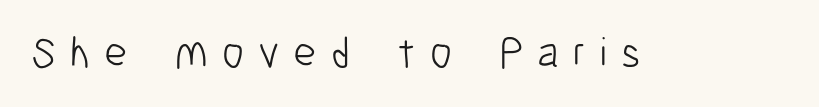
{"serif": "no", "italic": "no", "bold": "no", "weight": "light", "width": "condensed", "stroke_contrast": "low", "x_height": "medium", "monospaced": "no", "underline": "no", "letter_spacing": "wide", "letter_spacing_em": 0.32, "glyph_px": 44}
